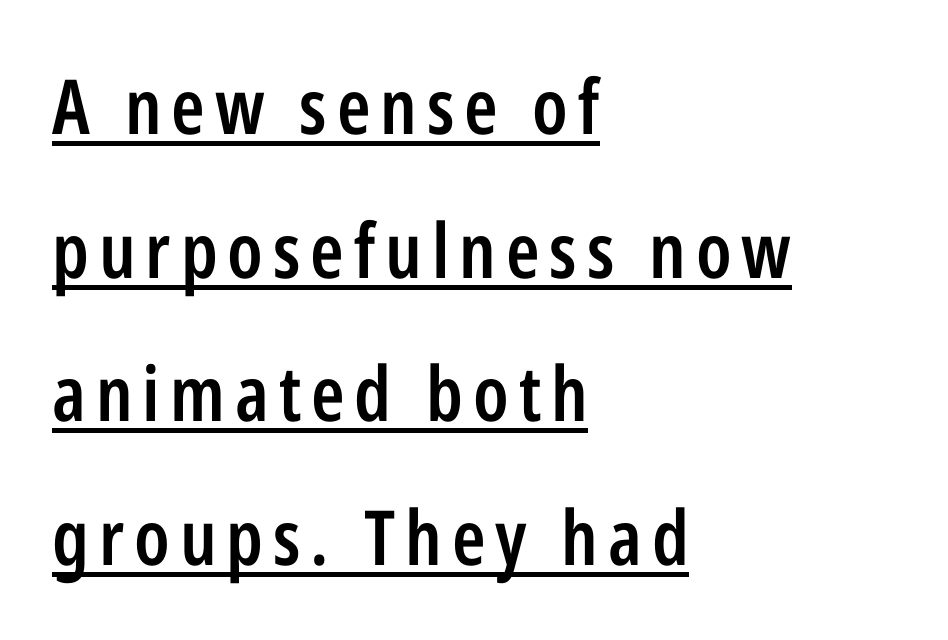
The image shows 76 px semibold, condensed sans-serif type, upright; set left-aligned, line spacing 1.89x, underlined; low stroke contrast and a medium x-height.
